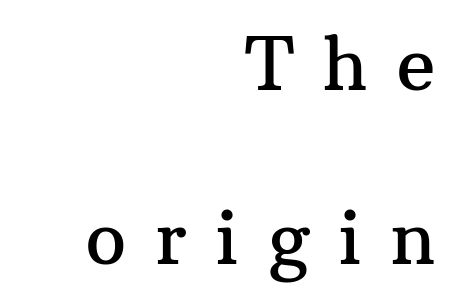
{"serif": "yes", "italic": "no", "width": "normal", "stroke_contrast": "medium", "x_height": "medium", "monospaced": "no", "underline": "no", "align": "right", "line_spacing": "loose", "line_spacing_ratio": 2.39, "letter_spacing": "wide", "letter_spacing_em": 0.39, "glyph_px": 73}
